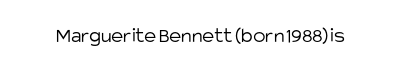
{"italic": "no", "bold": "no", "underline": "no", "letter_spacing": "normal", "letter_spacing_em": 0.0, "glyph_px": 21}
